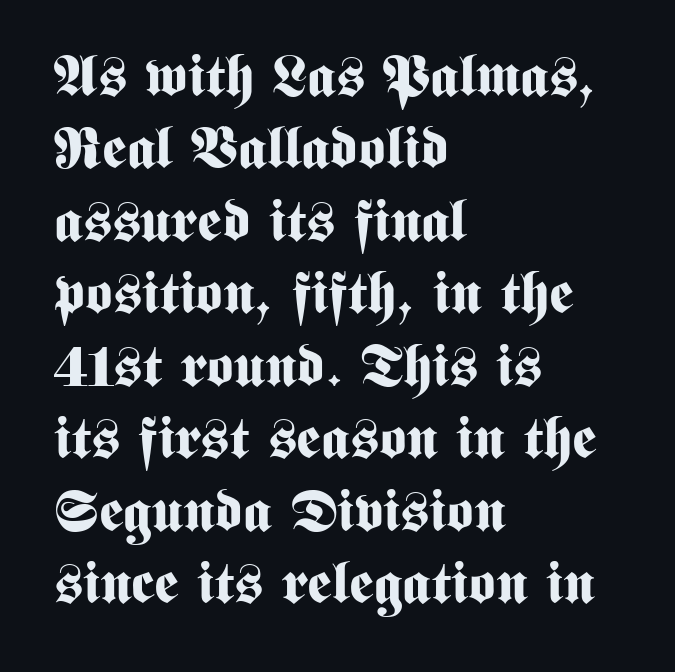
The image shows 58 px bold, condensed sans-serif type, upright; set left-aligned, normal line spacing (1.25x), normal letter spacing, not underlined; medium stroke contrast and a medium x-height.
